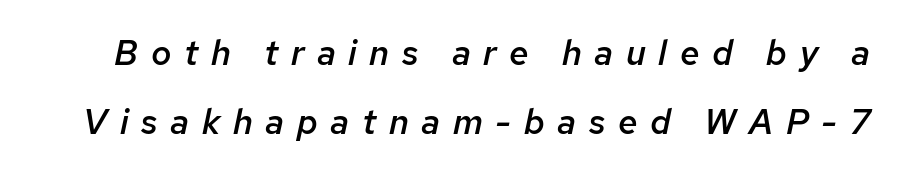
The image shows 35 px semibold type, italic (leaning right); set loose line spacing (1.96x), unusually wide letter spacing (+0.36 em), not underlined; low stroke contrast and a medium x-height.
